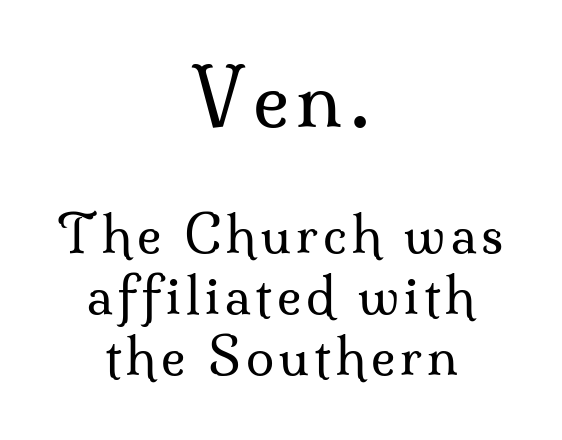
Q: Is the text bold? A: No.
Q: Is the text italic (slanted)? A: No, it is upright.
Q: Is the typeface a serif or a sans-serif typeface? A: Serif.
Q: Is the text underlined? A: No.
Q: How is the paragraph aligned? A: Centered.
Q: Which block of text is set in a larger size, the first (top) or the second (bottom)? A: The first (top) one.
Q: Width (condensed, normal, or wide)? A: Normal.
Q: Stroke contrast? A: Medium.
Q: x-height? A: Small.
Q: Monospaced? A: No.
